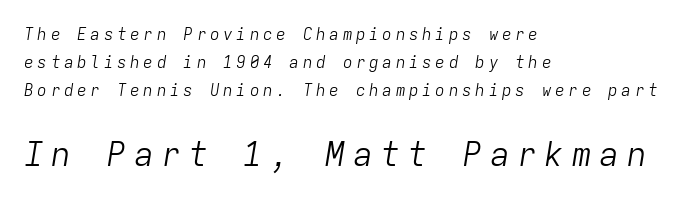
Q: Is the text bold? A: No.
Q: Is the text italic (slanted)? A: Yes, it leans right by about 9 degrees.
Q: Is the text underlined? A: No.
Q: How is the paragraph aligned? A: Left-aligned.
Q: Is the spacing between letters normal or unusually wide? A: Unusually wide.
Q: Which block of text is set in a larger size, the first (top) or the second (bottom)? A: The second (bottom) one.
Q: Width (condensed, normal, or wide)? A: Normal.
Q: Stroke contrast? A: Low.
Q: x-height? A: Medium.
Q: Monospaced? A: Yes.
